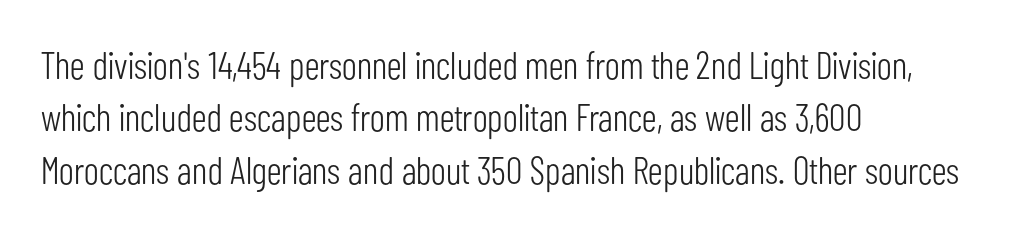
{"serif": "no", "italic": "no", "bold": "no", "weight": "light", "width": "condensed", "stroke_contrast": "low", "x_height": "medium", "monospaced": "no", "underline": "no", "align": "left", "line_spacing": "normal", "line_spacing_ratio": 1.38, "letter_spacing": "normal", "letter_spacing_em": 0.0, "glyph_px": 38}
